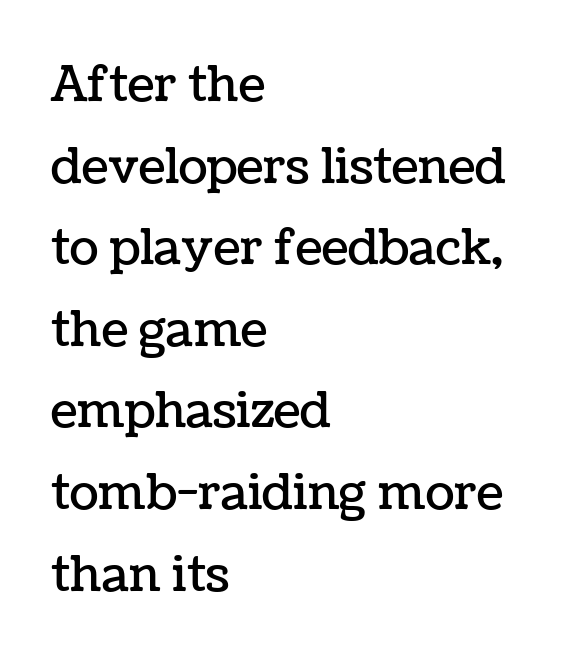
{"italic": "no", "width": "normal", "stroke_contrast": "low", "x_height": "medium", "monospaced": "no", "underline": "no", "align": "left", "line_spacing": "normal", "line_spacing_ratio": 1.7, "letter_spacing": "normal", "letter_spacing_em": 0.0, "glyph_px": 48}
